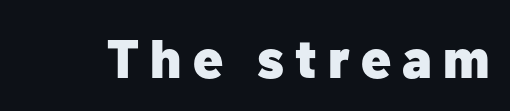
The image shows 54 px heavy sans-serif type, upright; set unusually wide letter spacing (+0.21 em), not underlined; low stroke contrast and a medium x-height.
